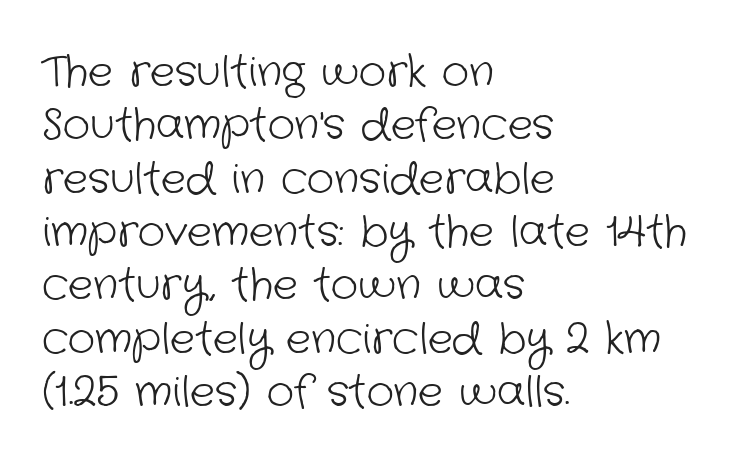
{"serif": "no", "bold": "no", "weight": "light", "width": "normal", "stroke_contrast": "low", "x_height": "medium", "monospaced": "no", "underline": "no", "align": "left", "line_spacing": "normal", "line_spacing_ratio": 1.27, "letter_spacing": "normal", "letter_spacing_em": 0.0, "glyph_px": 42}
